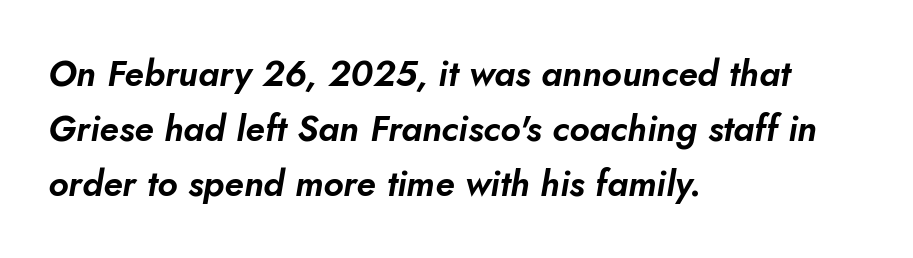
The image shows 36 px text type, italic (leaning right); set left-aligned, normal line spacing (1.53x), normal letter spacing, not underlined; low stroke contrast and a small x-height.
